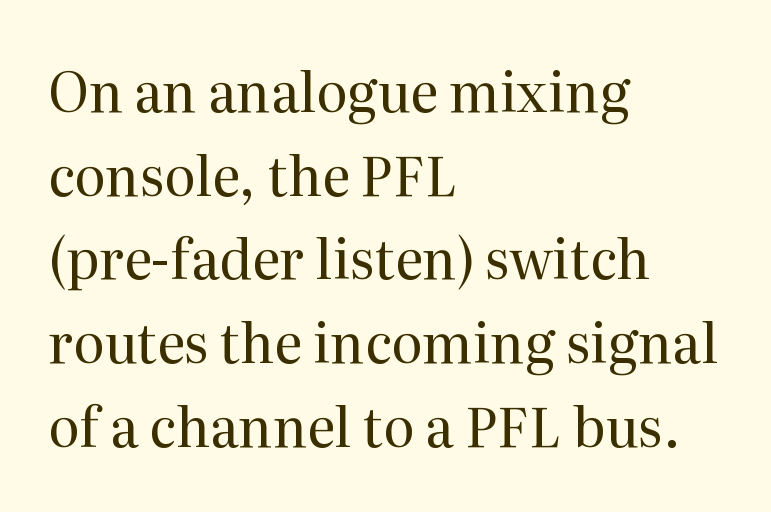
Q: Is the text bold? A: No.
Q: Is the text italic (slanted)? A: No, it is upright.
Q: Is the typeface a serif or a sans-serif typeface? A: Serif.
Q: Is the text underlined? A: No.
Q: How is the paragraph aligned? A: Left-aligned.
Q: Is the spacing between letters normal or unusually wide? A: Normal.
Q: Is the spacing between lines tight, normal or loose? A: Normal.
Q: Width (condensed, normal, or wide)? A: Normal.
Q: Stroke contrast? A: Medium.
Q: x-height? A: Medium.
Q: Monospaced? A: No.
